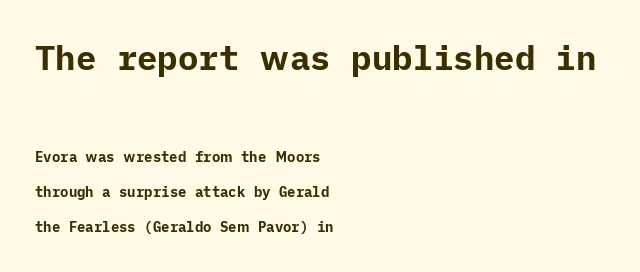
The image shows 34 px bold sans-serif type, upright; set left-aligned, loose line spacing (2.5x), normal letter spacing, not underlined; the first (top) block is 2.43x larger; low stroke contrast and a medium x-height.
